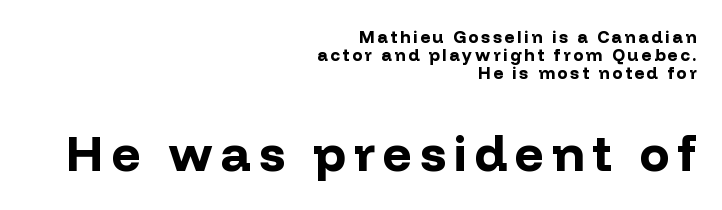
The image shows 50 px bold sans-serif type, upright; set right-aligned, tight line spacing (1.07x), not underlined; the second (bottom) block is 2.94x larger; low stroke contrast and a medium x-height.
